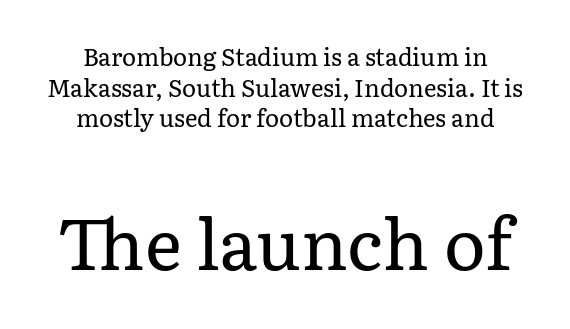
Q: Is the text bold? A: No.
Q: Is the text italic (slanted)? A: No, it is upright.
Q: Is the typeface a serif or a sans-serif typeface? A: Serif.
Q: Is the text underlined? A: No.
Q: How is the paragraph aligned? A: Centered.
Q: Is the spacing between letters normal or unusually wide? A: Normal.
Q: Is the spacing between lines tight, normal or loose? A: Normal.
Q: Which block of text is set in a larger size, the first (top) or the second (bottom)? A: The second (bottom) one.
Q: Width (condensed, normal, or wide)? A: Normal.
Q: Stroke contrast? A: Low.
Q: x-height? A: Medium.
Q: Monospaced? A: No.
